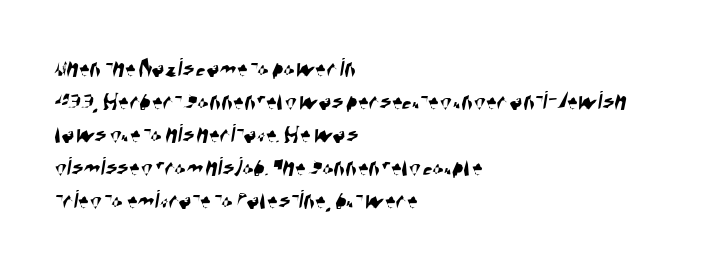
Q: Is the text underlined? A: No.
Q: How is the paragraph aligned? A: Left-aligned.
Q: Is the spacing between letters normal or unusually wide? A: Normal.
